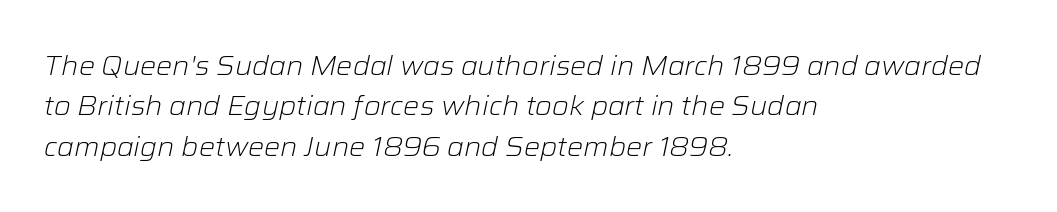
The face used here is rendered with its standard letterfit. Underlining? Definitely not there. The lettering tilts uniformly, giving the passage an italic look. The lines are quadded left. The weight would be labelled regular, book, light, or lighter still.
